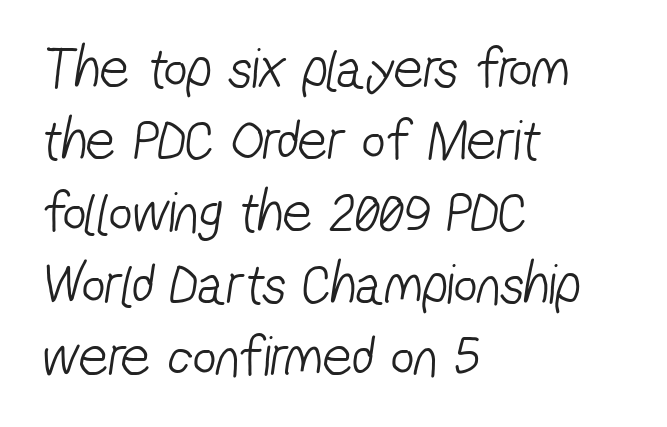
Q: Is the text bold? A: No.
Q: Is the typeface a serif or a sans-serif typeface? A: Sans-serif.
Q: Is the text underlined? A: No.
Q: How is the paragraph aligned? A: Left-aligned.
Q: Is the spacing between letters normal or unusually wide? A: Normal.
Q: Width (condensed, normal, or wide)? A: Condensed.
Q: Stroke contrast? A: Low.
Q: x-height? A: Medium.
Q: Monospaced? A: No.
